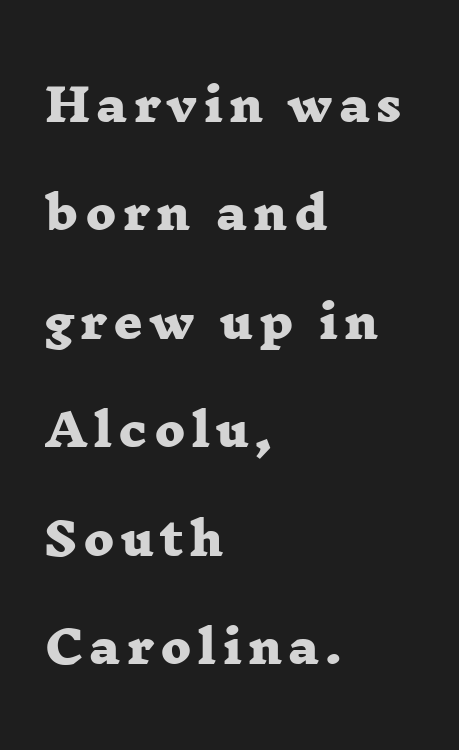
{"serif": "yes", "bold": "yes", "weight": "heavy", "width": "wide", "stroke_contrast": "low", "x_height": "medium", "monospaced": "no", "underline": "no", "align": "left", "line_spacing": "loose", "line_spacing_ratio": 2.41, "glyph_px": 45}
